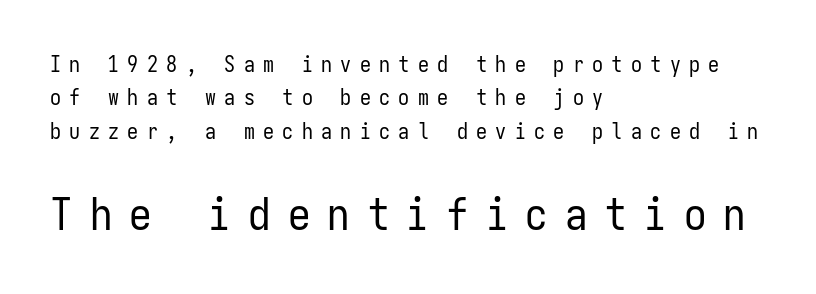
The image shows 45 px regular-weight, condensed sans-serif type, upright, monospaced; set left-aligned, normal line spacing (1.52x), unusually wide letter spacing (+0.38 em), not underlined; the second (bottom) block is 2.05x larger; low stroke contrast and a medium x-height.
